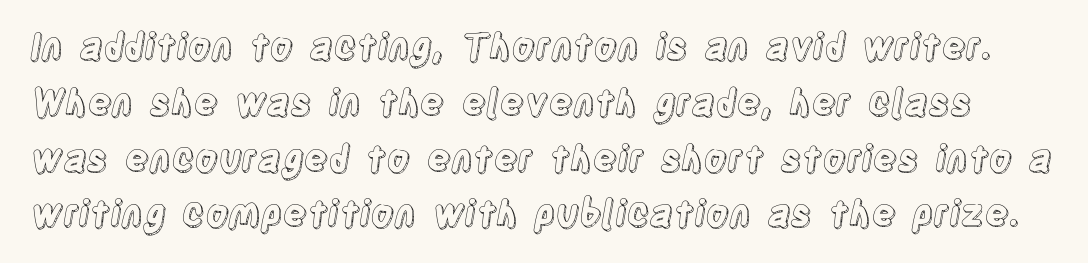
Each word holds together tightly as a unit, with standard inter-letter gaps. Words float on clear page, feet unadorned. This block has exactly the height ordinary leading produces. Looks like regular typesetting: each glyph gets only the width it needs.
